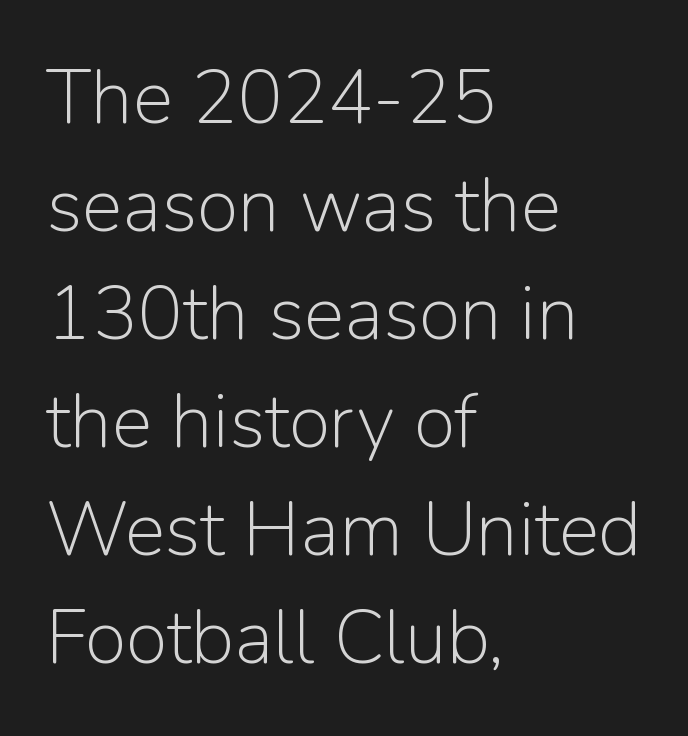
{"serif": "no", "italic": "no", "bold": "no", "weight": "light", "width": "normal", "stroke_contrast": "low", "x_height": "medium", "monospaced": "no", "underline": "no", "align": "left", "line_spacing": "normal", "line_spacing_ratio": 1.42, "letter_spacing": "normal", "letter_spacing_em": 0.0, "glyph_px": 76}
